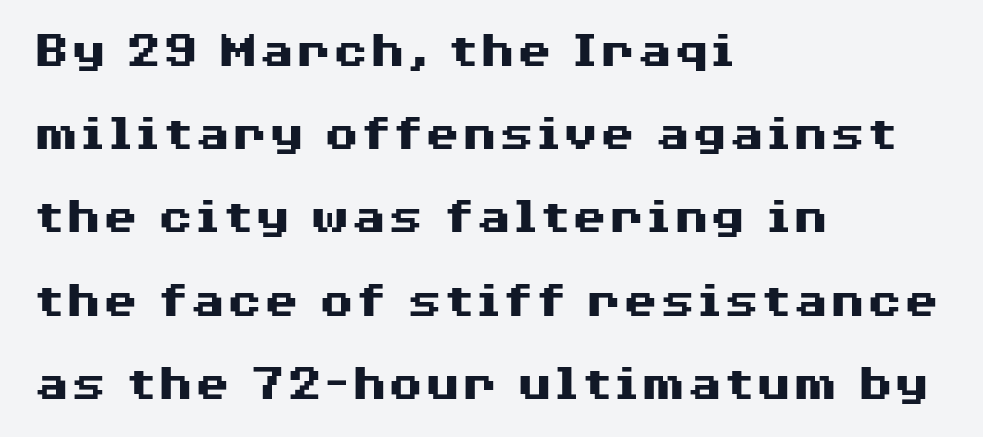
{"serif": "no", "italic": "no", "bold": "yes", "weight": "heavy", "width": "wide", "stroke_contrast": "medium", "x_height": "medium", "monospaced": "no", "underline": "no", "align": "left", "line_spacing": "normal", "line_spacing_ratio": 1.57, "letter_spacing": "normal", "letter_spacing_em": 0.0, "glyph_px": 53}
